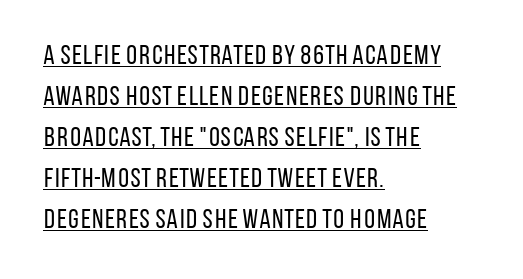
{"italic": "no", "bold": "no", "underline": "yes", "align": "left", "line_spacing": "normal", "line_spacing_ratio": 1.52, "letter_spacing": "normal", "letter_spacing_em": 0.0, "glyph_px": 27}
